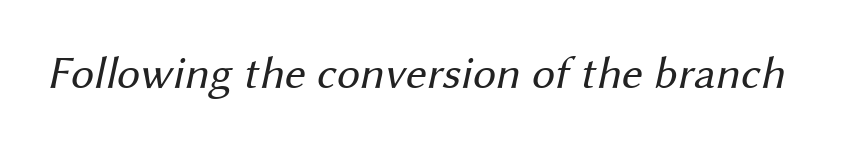
{"serif": "no", "bold": "no", "weight": "regular", "width": "normal", "stroke_contrast": "medium", "x_height": "medium", "monospaced": "no", "underline": "no", "letter_spacing": "normal", "letter_spacing_em": 0.0, "glyph_px": 46}
